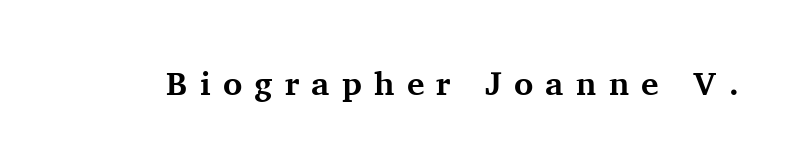
{"serif": "yes", "italic": "no", "bold": "yes", "weight": "bold", "width": "normal", "stroke_contrast": "medium", "x_height": "medium", "monospaced": "no", "underline": "no", "letter_spacing": "wide", "letter_spacing_em": 0.37, "glyph_px": 33}
